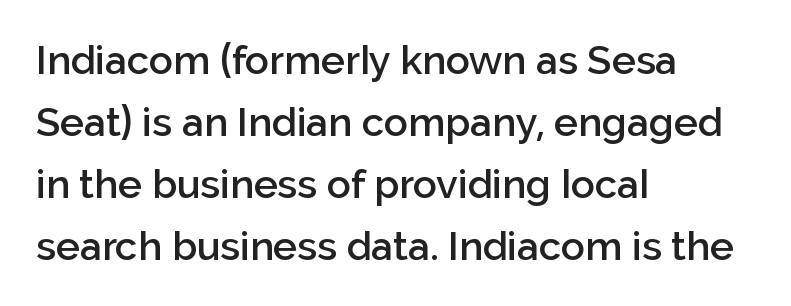
{"serif": "no", "italic": "no", "bold": "semi", "weight": "semibold", "width": "normal", "stroke_contrast": "low", "x_height": "medium", "monospaced": "no", "underline": "no", "align": "left", "line_spacing": "normal", "line_spacing_ratio": 1.55, "letter_spacing": "normal", "letter_spacing_em": 0.0, "glyph_px": 40}
